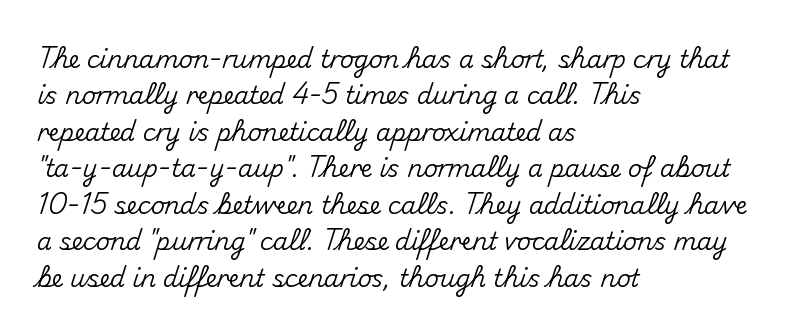
Q: Is the text italic (slanted)? A: Yes.
Q: Is the text underlined? A: No.
Q: How is the paragraph aligned? A: Left-aligned.
Q: Is the spacing between letters normal or unusually wide? A: Normal.
Q: Is the spacing between lines tight, normal or loose? A: Normal.
